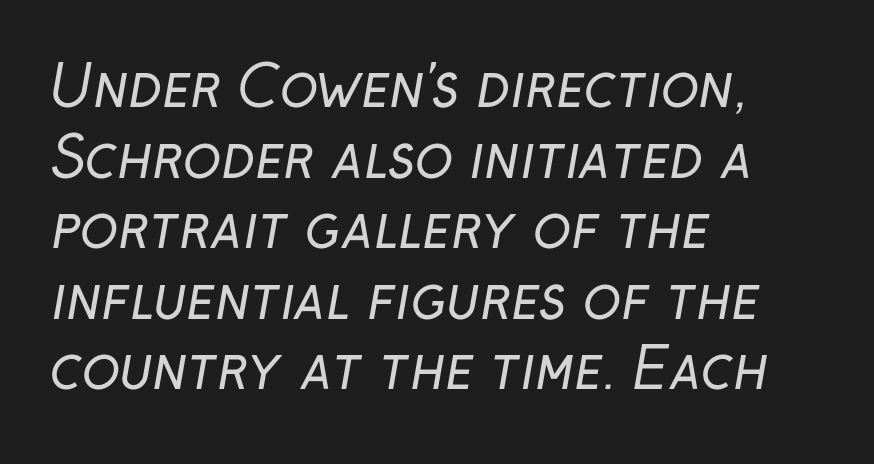
Think of a printed novel: that variable character pitch is what you see here. Does the type have serifs? No, each stem ends abruptly. The space between consecutive lines is moderate. The foot of each line stays bare and open. Leftover space on each line is placed entirely after the last word.
